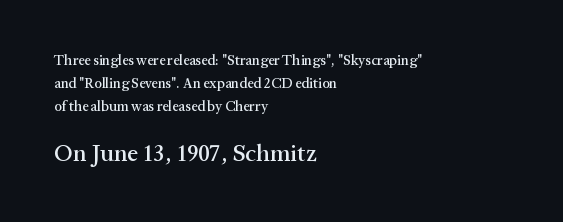
The image shows 24 px text type, upright; set left-aligned, normal line spacing (1.64x), normal letter spacing, not underlined; the second (bottom) block is 1.71x larger.
